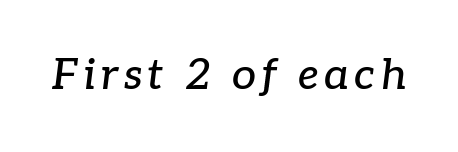
Q: Is the text italic (slanted)? A: Yes, it leans right by about 7 degrees.
Q: Is the typeface a serif or a sans-serif typeface? A: Serif.
Q: Is the text underlined? A: No.
Q: Width (condensed, normal, or wide)? A: Normal.
Q: Stroke contrast? A: Low.
Q: x-height? A: Medium.
Q: Monospaced? A: No.
